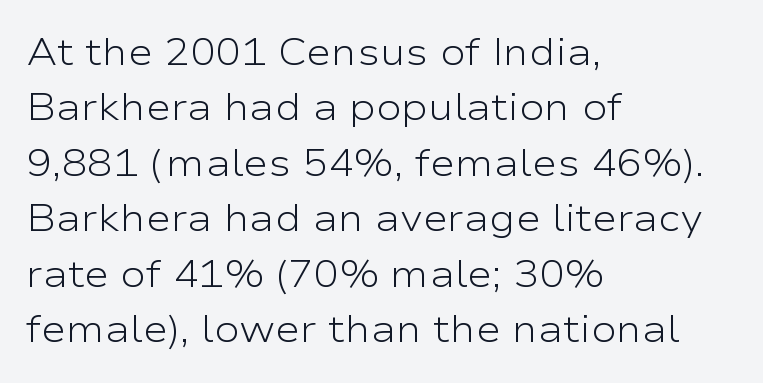
Q: Is the text bold? A: No.
Q: Is the text italic (slanted)? A: No, it is upright.
Q: Is the typeface a serif or a sans-serif typeface? A: Sans-serif.
Q: Is the text underlined? A: No.
Q: How is the paragraph aligned? A: Left-aligned.
Q: Is the spacing between letters normal or unusually wide? A: Normal.
Q: Is the spacing between lines tight, normal or loose? A: Normal.
Q: Width (condensed, normal, or wide)? A: Wide.
Q: Stroke contrast? A: Low.
Q: x-height? A: Medium.
Q: Monospaced? A: No.
